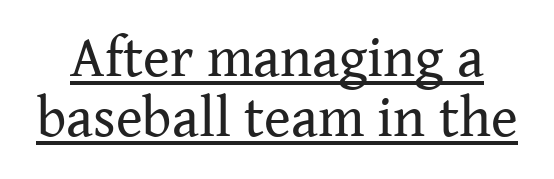
Q: Is the text bold? A: No.
Q: Is the text italic (slanted)? A: No, it is upright.
Q: Is the typeface a serif or a sans-serif typeface? A: Serif.
Q: Is the text underlined? A: Yes.
Q: Is the spacing between letters normal or unusually wide? A: Normal.
Q: Is the spacing between lines tight, normal or loose? A: Tight.
Q: Width (condensed, normal, or wide)? A: Normal.
Q: Stroke contrast? A: Medium.
Q: x-height? A: Medium.
Q: Monospaced? A: No.
